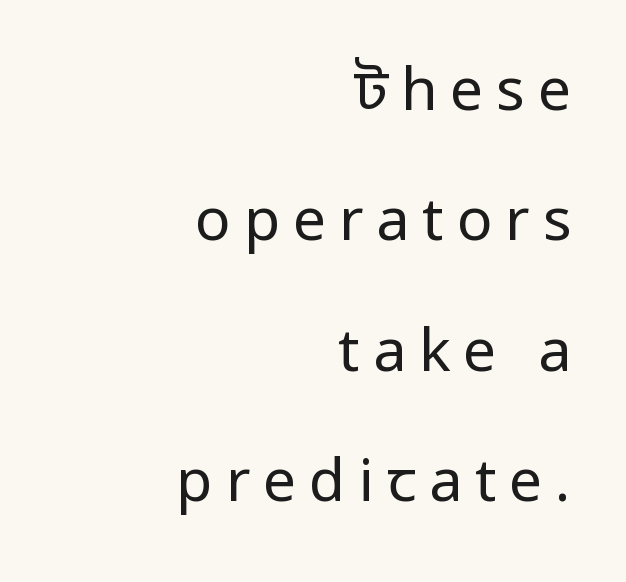
The image shows 59 px regular-weight, condensed sans-serif type, upright; set right-aligned, loose line spacing (2.21x), unusually wide letter spacing (+0.22 em), not underlined; low stroke contrast and a large x-height.
